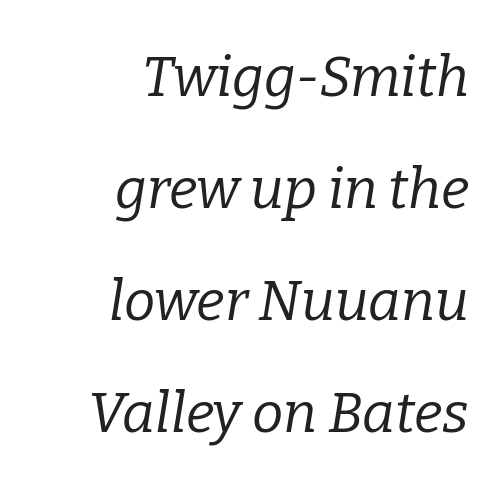
{"serif": "yes", "italic": "yes", "lean": "right", "slant_degrees": 9, "bold": "no", "weight": "regular", "width": "normal", "stroke_contrast": "low", "x_height": "medium", "monospaced": "no", "underline": "no", "align": "right", "line_spacing": "loose", "line_spacing_ratio": 2.0, "letter_spacing": "normal", "letter_spacing_em": 0.0, "glyph_px": 56}
